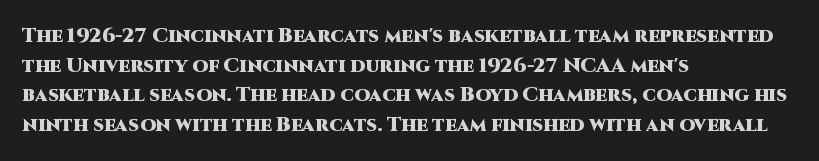
The image shows 20 px bold type, upright; set left-aligned, normal line spacing (1.48x), normal letter spacing, not underlined.
